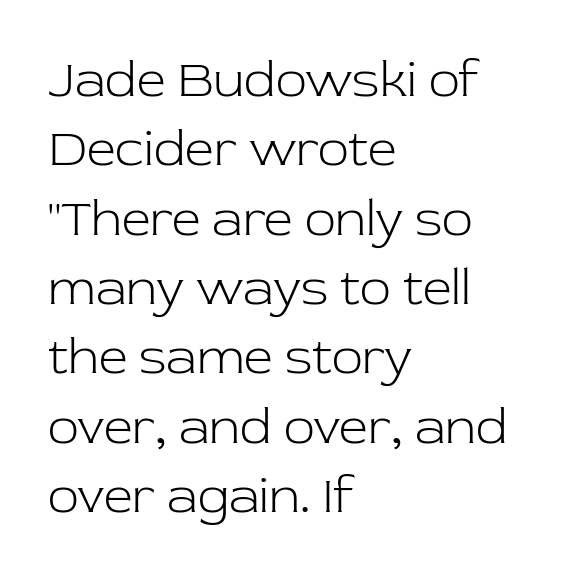
The image shows 51 px light serif type, upright; set left-aligned, normal line spacing (1.36x), normal letter spacing, not underlined; low stroke contrast and a medium x-height.
